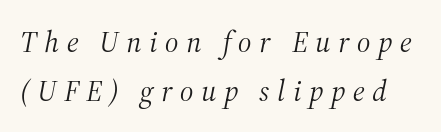
{"serif": "yes", "italic": "yes", "lean": "right", "slant_degrees": 12, "bold": "no", "weight": "light", "width": "normal", "stroke_contrast": "medium", "x_height": "medium", "monospaced": "no", "underline": "no", "line_spacing": "normal", "line_spacing_ratio": 1.62, "letter_spacing": "wide", "letter_spacing_em": 0.25, "glyph_px": 30}
